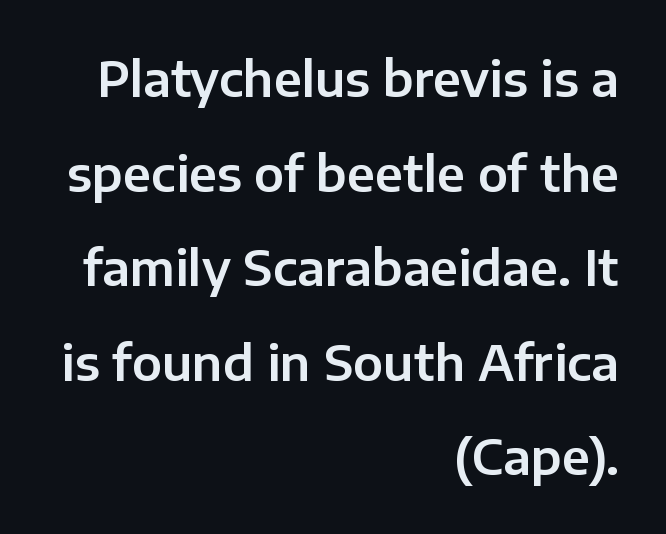
Is the block centered? No — it sits flush against the right margin. The specimen reads as upright at a glance. Rule under the text: the space is simply empty. Characters follow at the spacing the type designer built in. Nothing sits at the stroke ends, so this counts as sans-serif.
